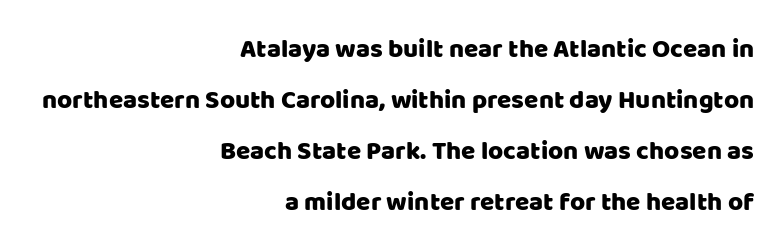
When letters stand straight like this, we call the style roman or upright. Decoration check: the copy has no underline. Notice how the passage keeps a crisp vertical edge on the right only. Baseline-to-baseline distance is far greater than the letter height. The gaps between neighbouring characters are ordinary and unremarkable.
